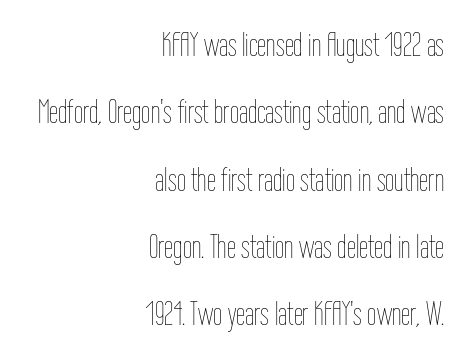
Only glyphs here, with clear space below each row. The designer dialed line spacing up above the default. Between one letter and the next there's only the usual sliver of space. On a weight scale, this lands at 450 or below.
